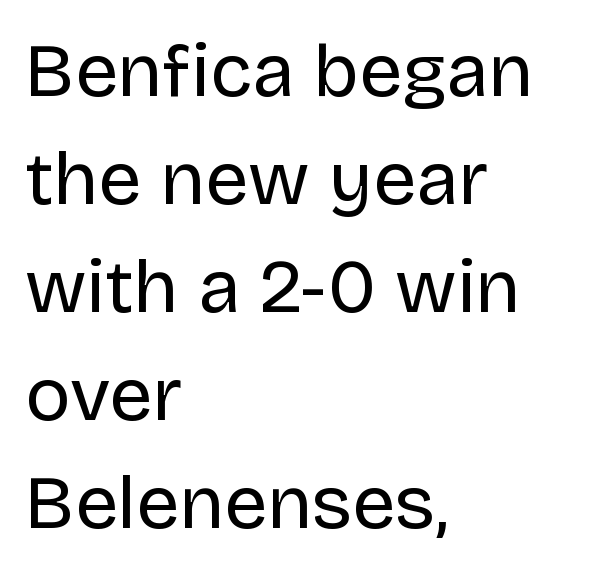
Q: Is the text bold? A: No.
Q: Is the text italic (slanted)? A: No, it is upright.
Q: Is the typeface a serif or a sans-serif typeface? A: Sans-serif.
Q: Is the text underlined? A: No.
Q: How is the paragraph aligned? A: Left-aligned.
Q: Is the spacing between letters normal or unusually wide? A: Normal.
Q: Is the spacing between lines tight, normal or loose? A: Normal.
Q: Width (condensed, normal, or wide)? A: Normal.
Q: Stroke contrast? A: Low.
Q: x-height? A: Large.
Q: Monospaced? A: No.
